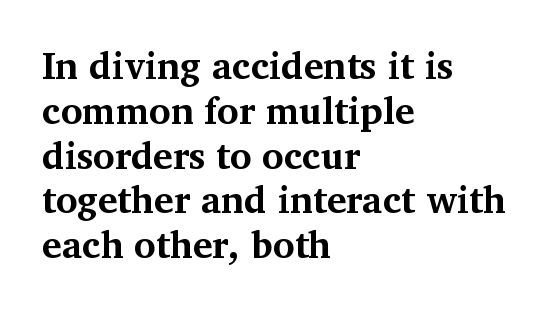
The glyphs in this specimen are seriffed. Looks like regular typesetting: each glyph gets only the width it needs. Each glyph is drawn with heavy, bold strokes. Is the letter spacing exaggerated? No — it looks like the ordinary default. The compositor pushed each line to the left boundary.
